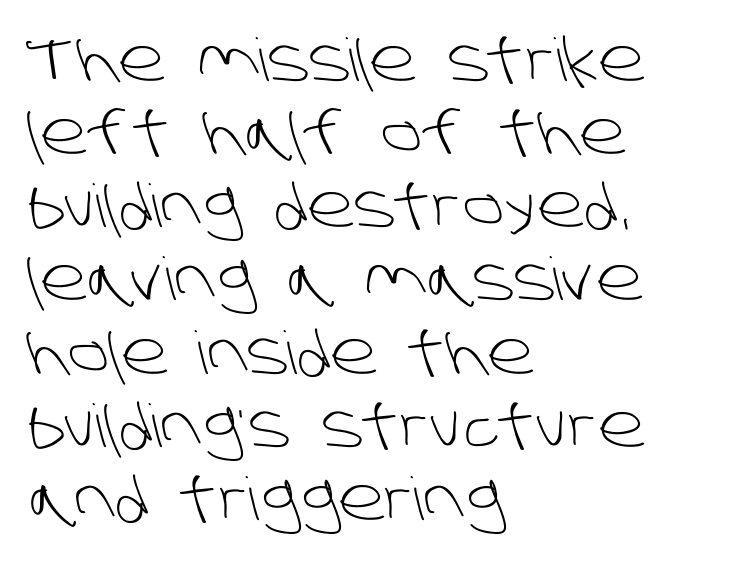
{"serif": "no", "bold": "no", "weight": "light", "width": "normal", "stroke_contrast": "low", "x_height": "large", "monospaced": "no", "underline": "no", "align": "left", "line_spacing_ratio": 1.24, "letter_spacing": "normal", "letter_spacing_em": 0.0, "glyph_px": 59}
